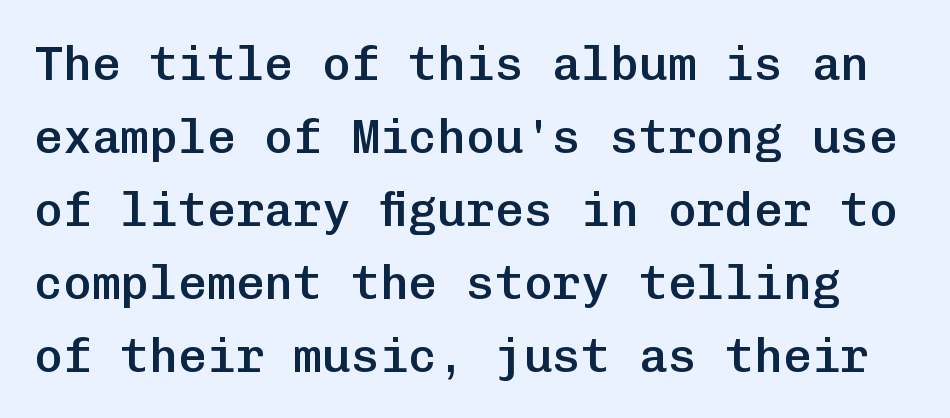
The image shows 48 px semibold sans-serif type, upright, monospaced; set normal line spacing (1.52x), normal letter spacing, not underlined; low stroke contrast and a medium x-height.
